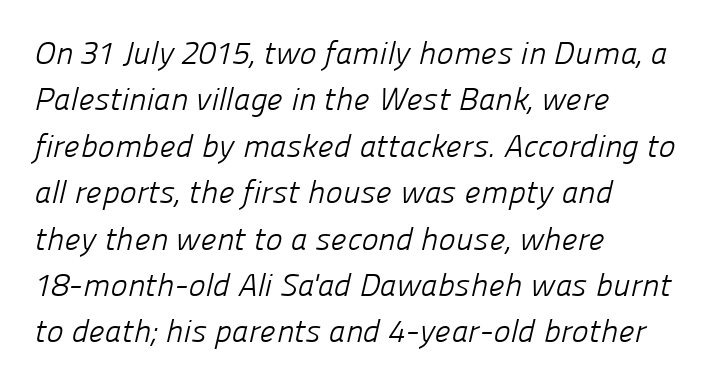
Q: Is the text bold? A: No.
Q: Is the typeface a serif or a sans-serif typeface? A: Sans-serif.
Q: Is the text underlined? A: No.
Q: How is the paragraph aligned? A: Left-aligned.
Q: Is the spacing between letters normal or unusually wide? A: Normal.
Q: Is the spacing between lines tight, normal or loose? A: Normal.
Q: Width (condensed, normal, or wide)? A: Normal.
Q: Stroke contrast? A: Low.
Q: x-height? A: Medium.
Q: Monospaced? A: No.
